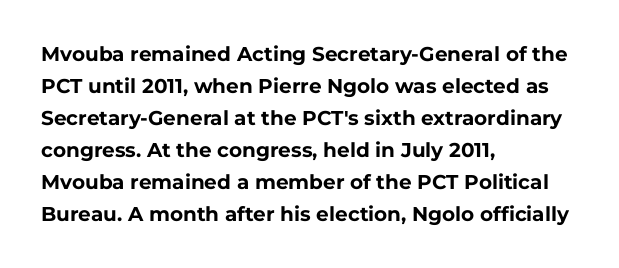
The passage shown is emphatically bold. Clear beneath every line of the passage. Characters remain perfectly vertical along every line. These lines sit exactly where default settings would place them. The horizontal fit of the characters is conventional and even. Each line starts at the same left margin while the right side varies.
